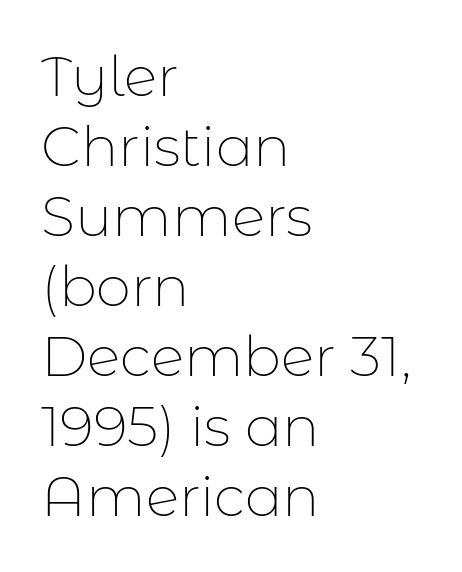
Q: Is the text bold? A: No.
Q: Is the text italic (slanted)? A: No, it is upright.
Q: Is the typeface a serif or a sans-serif typeface? A: Sans-serif.
Q: Is the text underlined? A: No.
Q: How is the paragraph aligned? A: Left-aligned.
Q: Is the spacing between letters normal or unusually wide? A: Normal.
Q: Is the spacing between lines tight, normal or loose? A: Normal.
Q: Width (condensed, normal, or wide)? A: Normal.
Q: Stroke contrast? A: Low.
Q: x-height? A: Medium.
Q: Monospaced? A: No.
